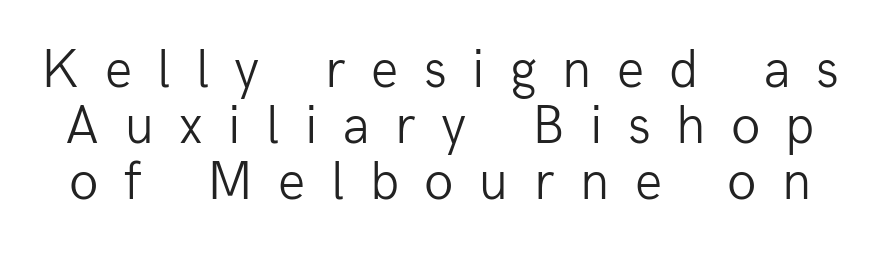
The image shows 54 px light sans-serif type, upright; set tight line spacing (1.04x), unusually wide letter spacing (+0.47 em), not underlined; low stroke contrast and a medium x-height.
